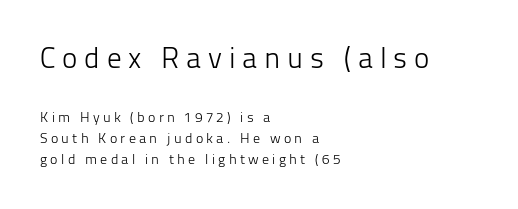
Q: Is the text bold? A: No.
Q: Is the text italic (slanted)? A: No, it is upright.
Q: Is the typeface a serif or a sans-serif typeface? A: Sans-serif.
Q: Is the text underlined? A: No.
Q: How is the paragraph aligned? A: Left-aligned.
Q: Is the spacing between letters normal or unusually wide? A: Unusually wide.
Q: Is the spacing between lines tight, normal or loose? A: Normal.
Q: Which block of text is set in a larger size, the first (top) or the second (bottom)? A: The first (top) one.
Q: Width (condensed, normal, or wide)? A: Normal.
Q: Stroke contrast? A: Low.
Q: x-height? A: Medium.
Q: Monospaced? A: No.
